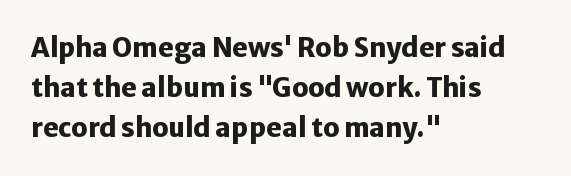
{"italic": "no", "bold": "yes", "underline": "no", "align": "left", "line_spacing": "normal", "line_spacing_ratio": 1.53, "letter_spacing": "normal", "letter_spacing_em": 0.0, "glyph_px": 26}
